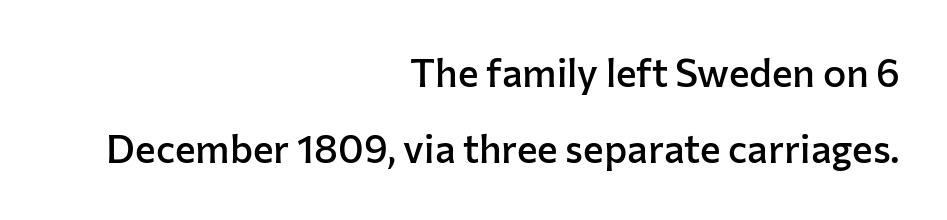
Typesetter's note: demi weight, one step under bold. This is sans-serif lettering, the kind often seen on screens and signage. The letterforms sit shoulder to shoulder at normal distance. The passage shown is typed in a proportional face where columns would drift.
